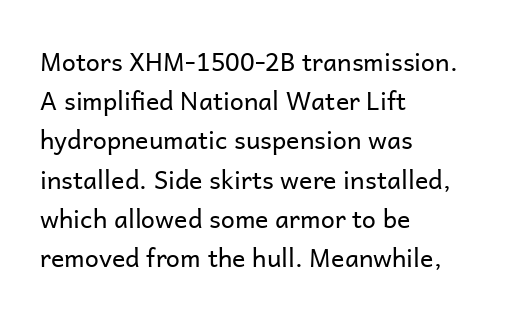
Is this a heavy cut? Hardly; it is regular or lighter. In CSS terms this would be text-align: left. Words appear dense and cohesive because spacing is normal. The gap between lines stays unmarked. Reading down the column, the eye jumps a familiar distance to each next line. This is roman type, the default non-slanted kind.
